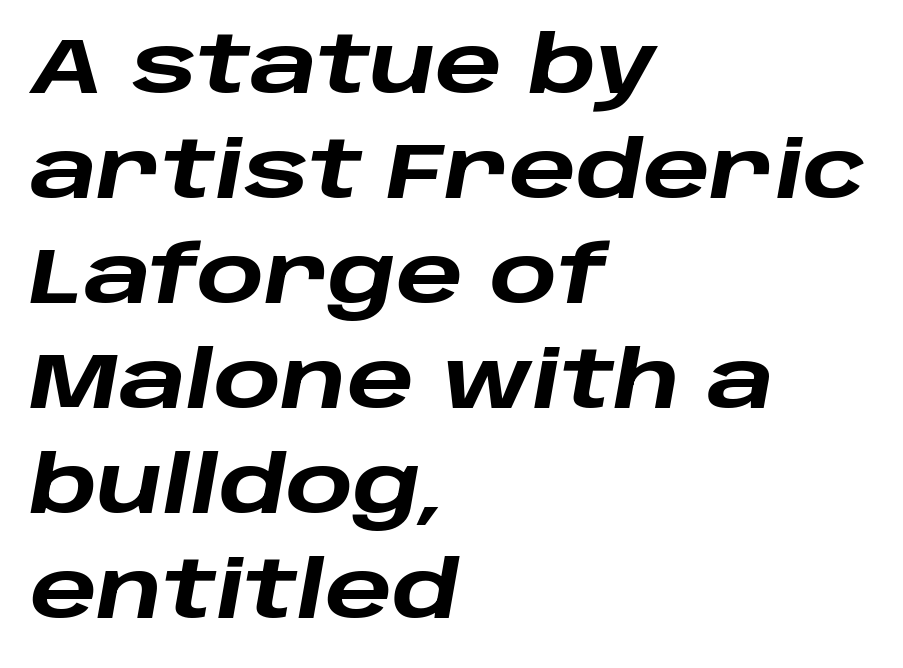
Q: Is the text bold? A: Yes.
Q: Is the text italic (slanted)? A: Yes, it leans right by about 10 degrees.
Q: Is the text underlined? A: No.
Q: How is the paragraph aligned? A: Left-aligned.
Q: Is the spacing between letters normal or unusually wide? A: Normal.
Q: Is the spacing between lines tight, normal or loose? A: Normal.
Q: Width (condensed, normal, or wide)? A: Wide.
Q: Stroke contrast? A: Low.
Q: x-height? A: Large.
Q: Monospaced? A: No.
